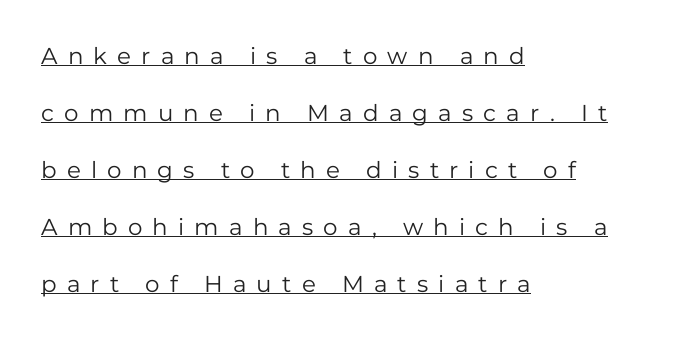
Which margin do the lines hug? The left one — the right edge is uneven. Designer's note — italics off, roman on. Tracking value appears strongly positive — letters spread wide. Think standard paragraph weight, or any step lighter than that. These characters rest on top of a visible drawn line.
